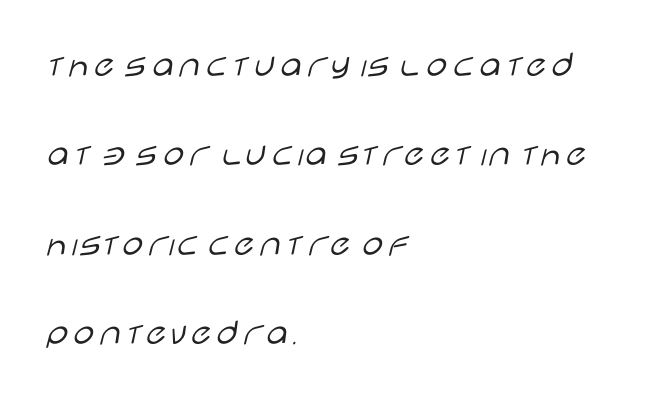
{"serif": "no", "bold": "no", "weight": "light", "width": "wide", "stroke_contrast": "low", "x_height": "large", "monospaced": "no", "underline": "no", "align": "left", "line_spacing": "loose", "line_spacing_ratio": 2.35, "letter_spacing": "normal", "letter_spacing_em": 0.0, "glyph_px": 38}
